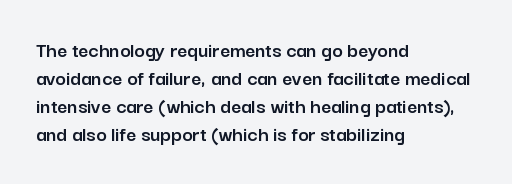
The image shows 22 px text type, upright; set left-aligned, normal line spacing (1.28x), normal letter spacing, not underlined.
